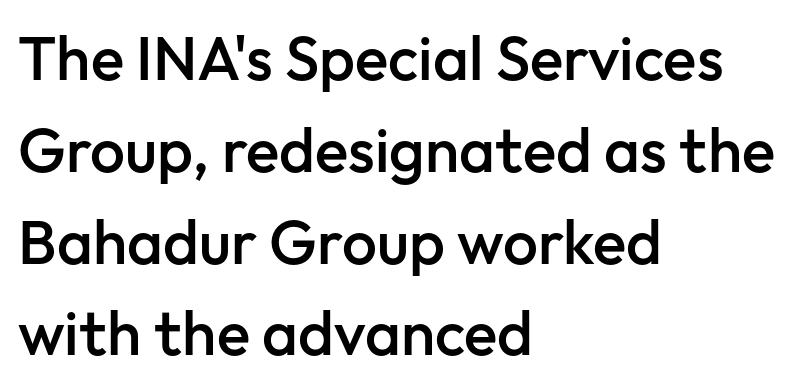
Q: Is the text bold? A: Semi-bold.
Q: Is the text italic (slanted)? A: No, it is upright.
Q: Is the typeface a serif or a sans-serif typeface? A: Sans-serif.
Q: Is the text underlined? A: No.
Q: How is the paragraph aligned? A: Left-aligned.
Q: Is the spacing between letters normal or unusually wide? A: Normal.
Q: Is the spacing between lines tight, normal or loose? A: Normal.
Q: Width (condensed, normal, or wide)? A: Normal.
Q: Stroke contrast? A: Low.
Q: x-height? A: Medium.
Q: Monospaced? A: No.
